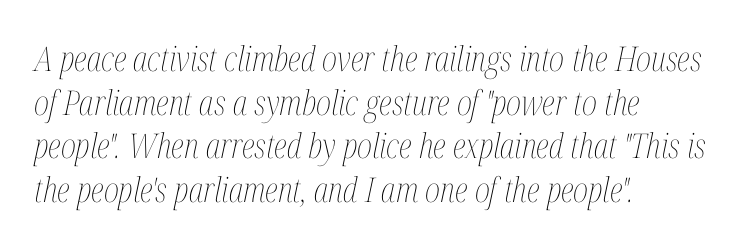
The image shows 34 px thin, condensed type, italic (leaning right); set left-aligned, normal line spacing (1.28x), normal letter spacing, not underlined; medium stroke contrast and a medium x-height.
